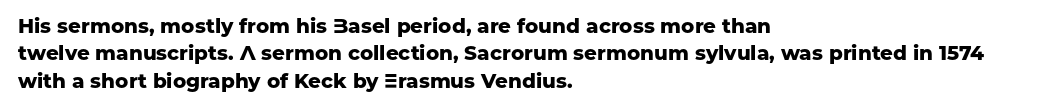
Here the glyphs are tracked normally, forming tight word shapes. The lettering stays uniformly vertical, giving the passage a roman look. The strokes are fattened all the way to bold. This sample keeps an unexceptional amount of space between lines. Underline: absent.
